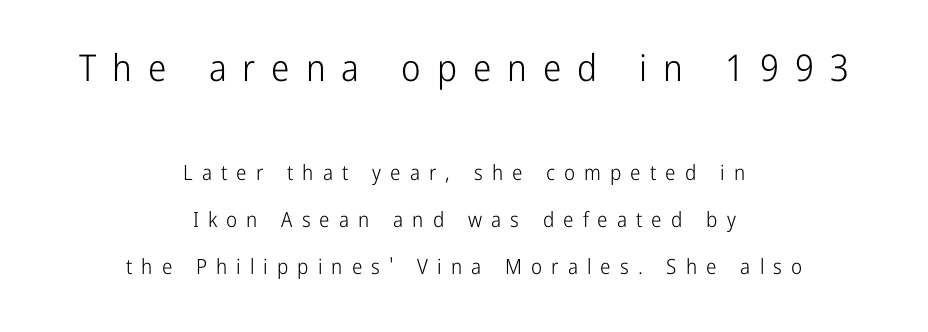
{"serif": "no", "italic": "no", "bold": "no", "weight": "light", "width": "condensed", "stroke_contrast": "low", "x_height": "medium", "monospaced": "no", "underline": "no", "align": "center", "line_spacing": "loose", "line_spacing_ratio": 2.23, "letter_spacing": "wide", "letter_spacing_em": 0.43, "larger_block": "first", "size_ratio": 1.76, "glyph_px": 37}
